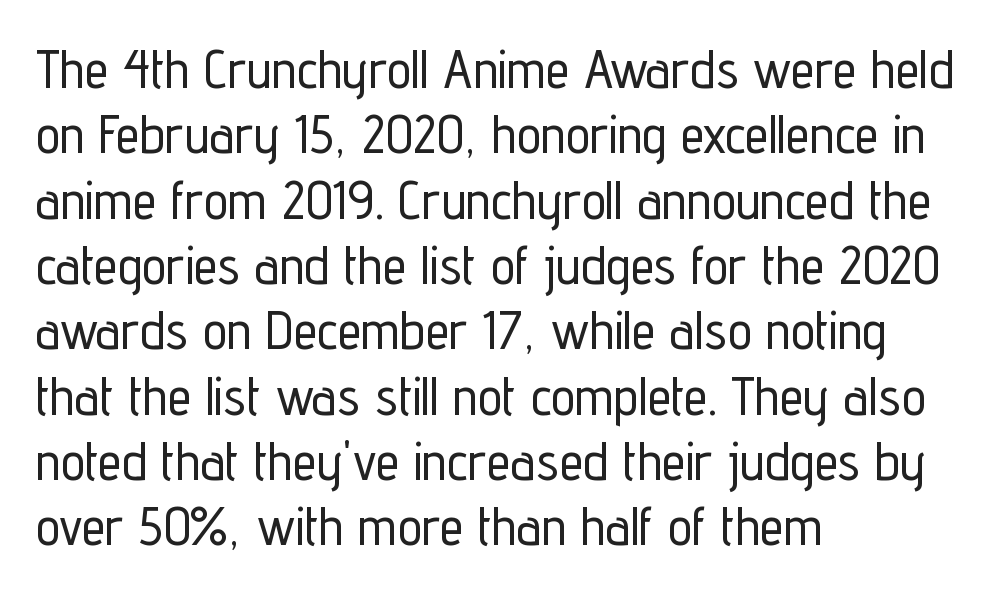
The image shows 54 px condensed sans-serif type, upright; set left-aligned, line spacing 1.21x, normal letter spacing, not underlined; low stroke contrast and a medium x-height.
